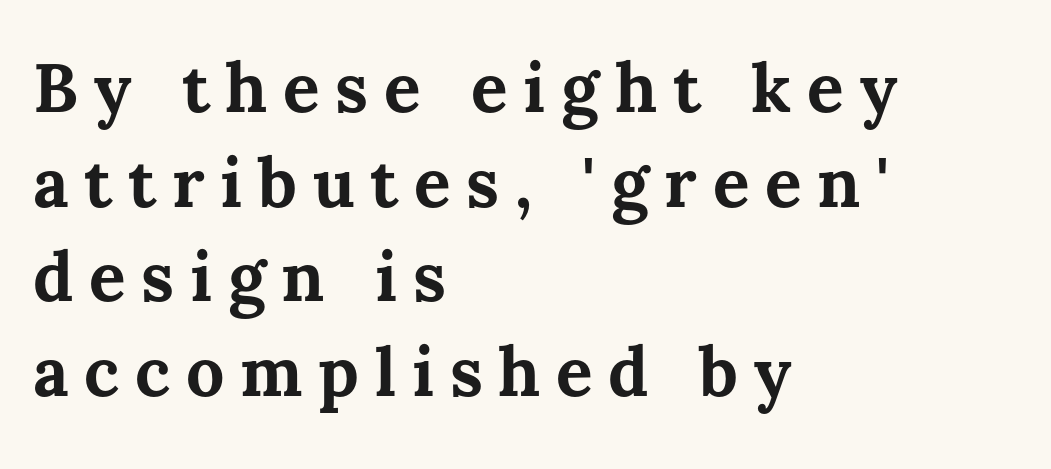
{"italic": "no", "bold": "yes", "weight": "bold", "width": "normal", "stroke_contrast": "medium", "x_height": "medium", "monospaced": "no", "underline": "no", "align": "left", "line_spacing": "normal", "line_spacing_ratio": 1.39, "letter_spacing": "wide", "letter_spacing_em": 0.23, "glyph_px": 68}
